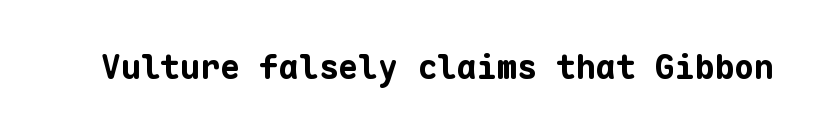
Q: Is the text bold? A: Yes.
Q: Is the text italic (slanted)? A: No, it is upright.
Q: Is the typeface a serif or a sans-serif typeface? A: Sans-serif.
Q: Is the text underlined? A: No.
Q: Is the spacing between letters normal or unusually wide? A: Normal.
Q: Width (condensed, normal, or wide)? A: Normal.
Q: Stroke contrast? A: Low.
Q: x-height? A: Medium.
Q: Monospaced? A: Yes.
